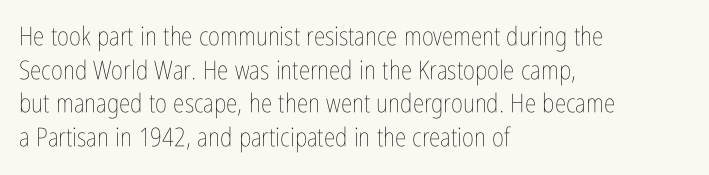
The image shows 26 px text type, upright; set left-aligned, normal line spacing (1.29x), normal letter spacing, not underlined.
